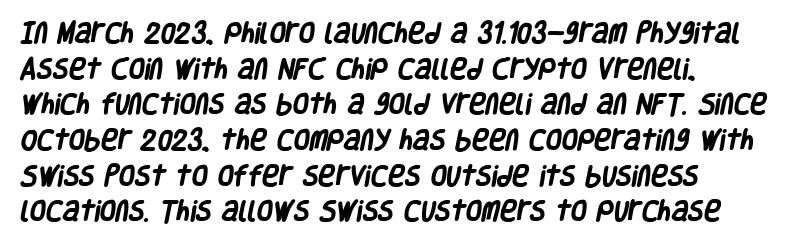
The lines are quadded left. How would I describe the line gaps? Plain and ordinary. The passage shown has conventional tracking throughout. Heft: maximum for text — a bold. The gap between lines stays unmarked.
